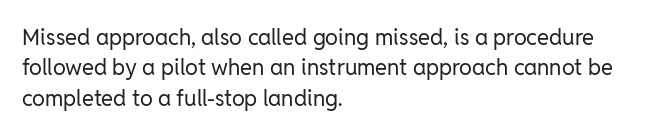
{"italic": "no", "bold": "no", "underline": "no", "align": "left", "line_spacing": "normal", "line_spacing_ratio": 1.38, "letter_spacing": "normal", "letter_spacing_em": 0.0, "glyph_px": 22}
